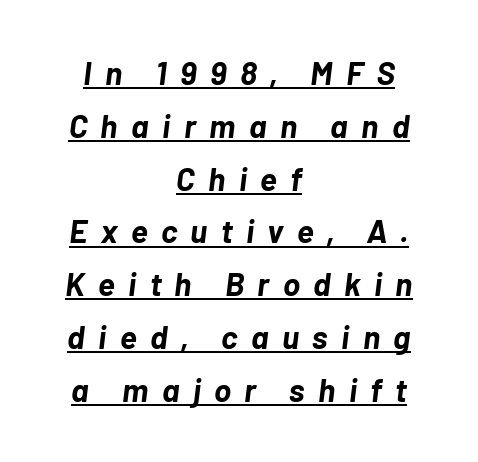
The image shows 32 px bold type, italic (leaning right); set centered, normal line spacing (1.65x), unusually wide letter spacing (+0.42 em), underlined; low stroke contrast and a medium x-height.
